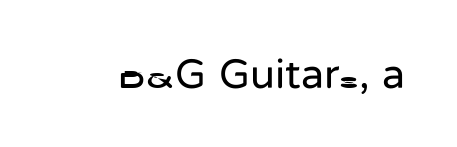
The image shows 42 px regular-weight sans-serif type, upright; set normal letter spacing, not underlined; low stroke contrast and a medium x-height.
